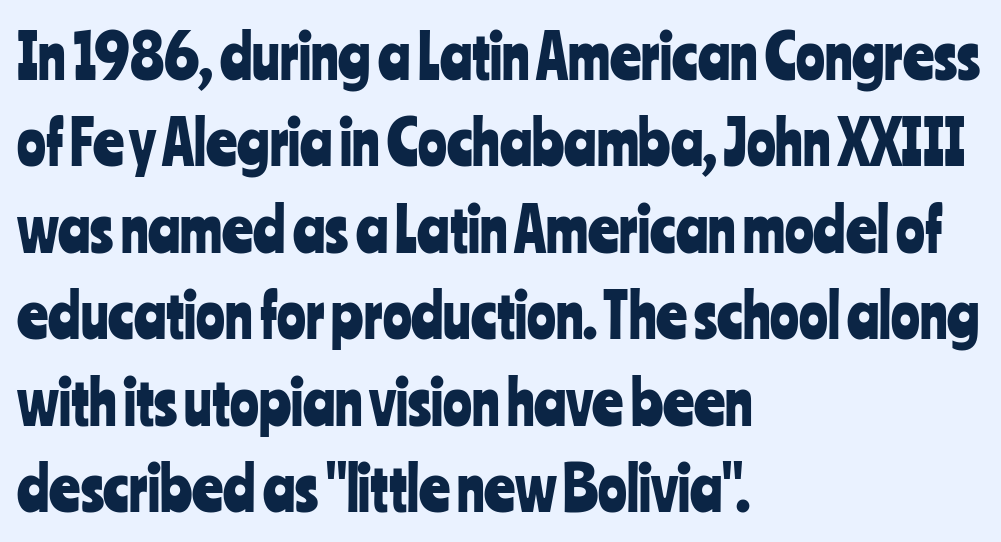
Q: Is the text italic (slanted)? A: No, it is upright.
Q: Is the typeface a serif or a sans-serif typeface? A: Sans-serif.
Q: Is the text underlined? A: No.
Q: How is the paragraph aligned? A: Left-aligned.
Q: Is the spacing between letters normal or unusually wide? A: Normal.
Q: Is the spacing between lines tight, normal or loose? A: Normal.
Q: Width (condensed, normal, or wide)? A: Condensed.
Q: Stroke contrast? A: Low.
Q: x-height? A: Medium.
Q: Monospaced? A: No.
